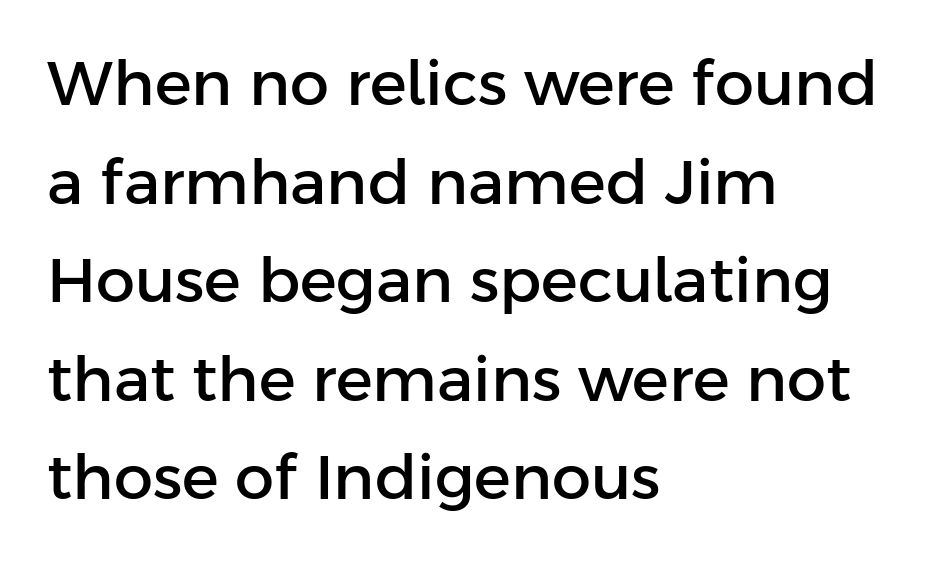
The image shows 62 px sans-serif type, upright; set left-aligned, normal line spacing (1.59x), normal letter spacing, not underlined; low stroke contrast and a medium x-height.
